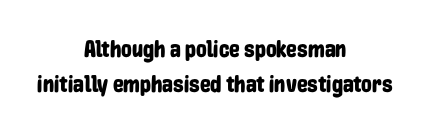
{"italic": "no", "underline": "no", "align": "center", "line_spacing": "normal", "line_spacing_ratio": 1.44, "letter_spacing": "normal", "letter_spacing_em": 0.0, "glyph_px": 24}
